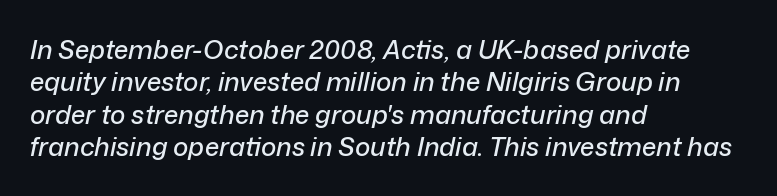
{"italic": "yes", "lean": "right", "slant_degrees": 12, "underline": "no", "align": "left", "line_spacing": "normal", "line_spacing_ratio": 1.25, "letter_spacing": "normal", "letter_spacing_em": 0.0, "glyph_px": 26}
